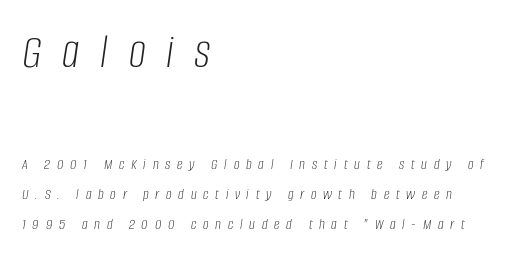
The image shows 49 px light, condensed type, italic (leaning right); set left-aligned, line spacing 1.89x, unusually wide letter spacing (+0.42 em), not underlined; the first (top) block is 3.06x larger; low stroke contrast and a large x-height.
